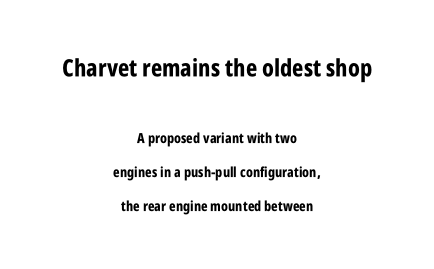
{"italic": "no", "bold": "yes", "underline": "no", "align": "center", "line_spacing": "loose", "line_spacing_ratio": 2.41, "letter_spacing": "normal", "letter_spacing_em": 0.0, "larger_block": "first", "size_ratio": 1.71, "glyph_px": 24}
